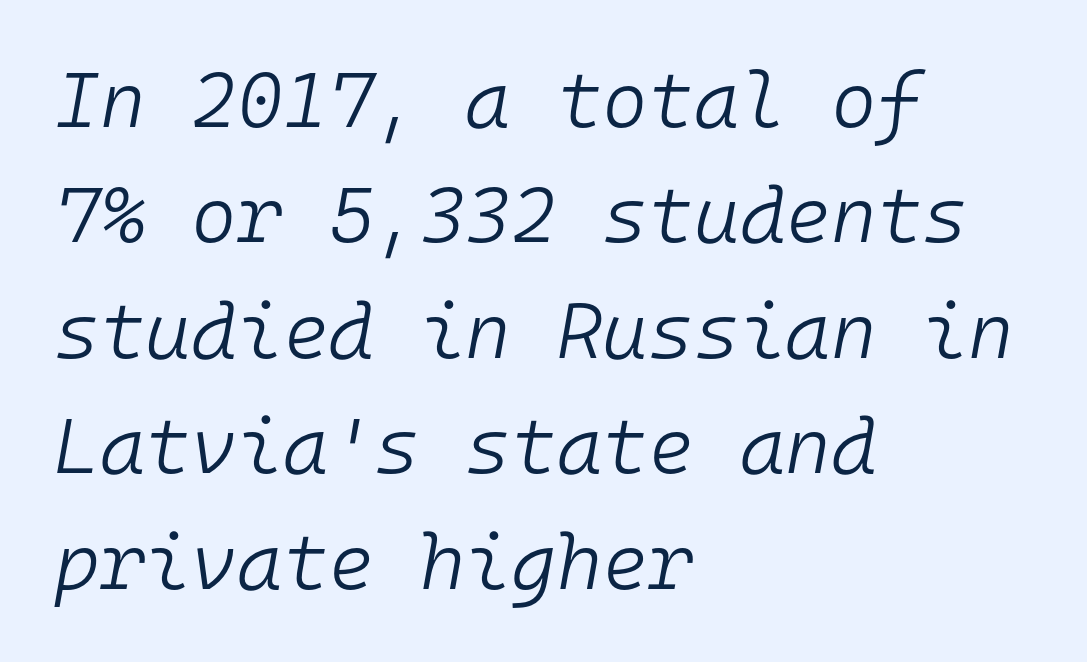
Think standard paragraph weight, or any step lighter than that. Do the characters align in a grid? Yes, the font is monospaced. Typeset ragged right — the left edge is the straight one. The block of text has a typical density, with ordinary space between rows.
